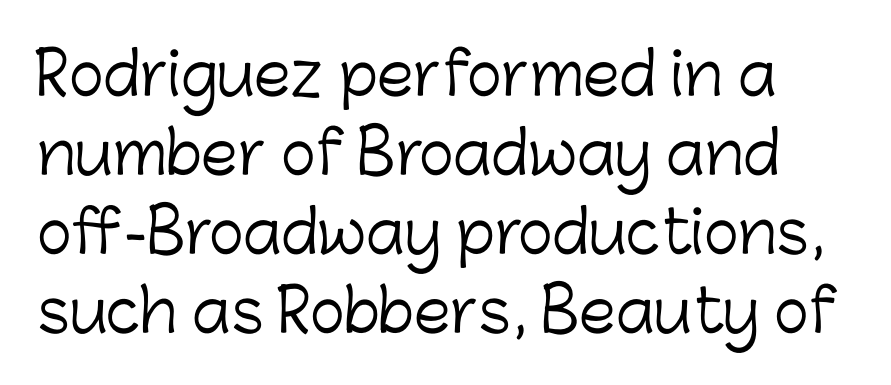
{"serif": "no", "italic": "no", "bold": "no", "weight": "light", "width": "normal", "stroke_contrast": "low", "x_height": "medium", "monospaced": "no", "underline": "no", "line_spacing": "normal", "line_spacing_ratio": 1.34, "letter_spacing": "normal", "letter_spacing_em": 0.0, "glyph_px": 59}
